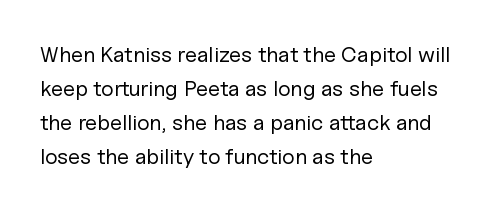
The image shows 22 px text type, upright; set left-aligned, normal line spacing (1.55x), normal letter spacing, not underlined.
